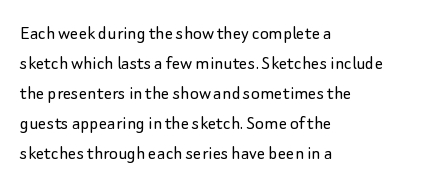
{"italic": "no", "bold": "no", "underline": "no", "align": "left", "line_spacing": "normal", "line_spacing_ratio": 1.43, "letter_spacing": "normal", "letter_spacing_em": 0.0, "glyph_px": 21}
